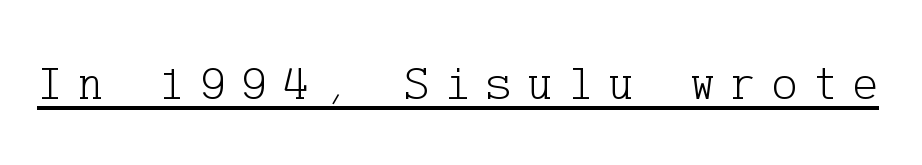
Q: Is the text bold? A: No.
Q: Is the text italic (slanted)? A: No, it is upright.
Q: Is the typeface a serif or a sans-serif typeface? A: Serif.
Q: Is the text underlined? A: Yes.
Q: Is the spacing between letters normal or unusually wide? A: Unusually wide.
Q: Width (condensed, normal, or wide)? A: Normal.
Q: Stroke contrast? A: Low.
Q: x-height? A: Medium.
